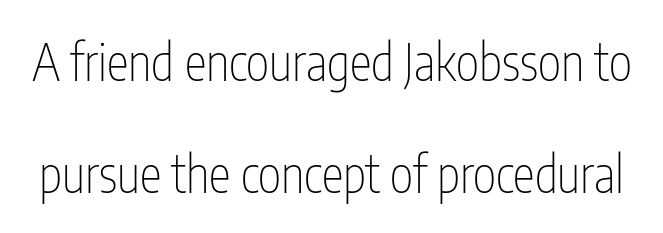
The image shows 50 px thin, condensed sans-serif type, upright; set loose line spacing (2.24x), normal letter spacing, not underlined; low stroke contrast and a medium x-height.
